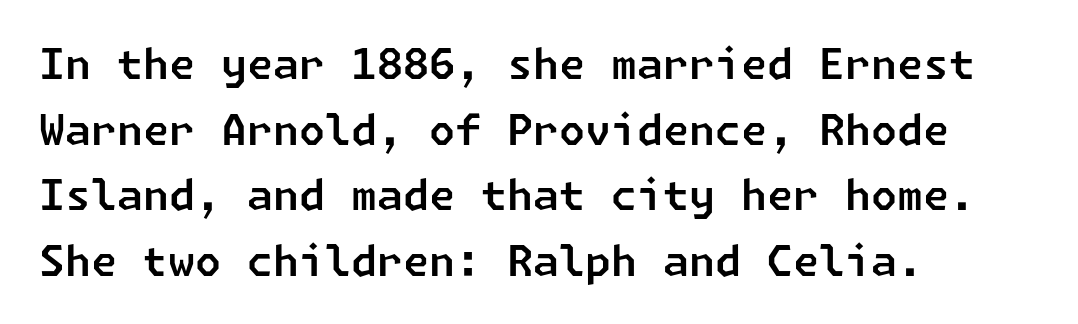
The face used here is rendered with its standard letterfit. The ragged edge is on the right, which tells us the setting is flush left. A sans-serif font was chosen for this passage. Whoever set this chose a conventional vertical rhythm. Honestly, there is no underline to notice here at all.
